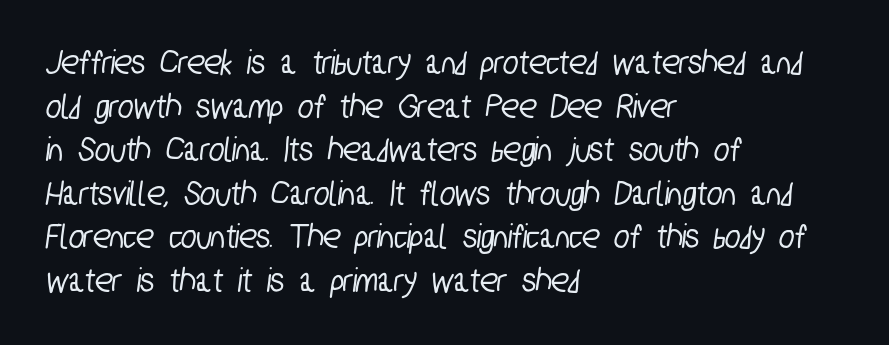
The image shows 36 px condensed sans-serif type; set left-aligned, line spacing 1.21x, normal letter spacing, not underlined; low stroke contrast and a medium x-height.
